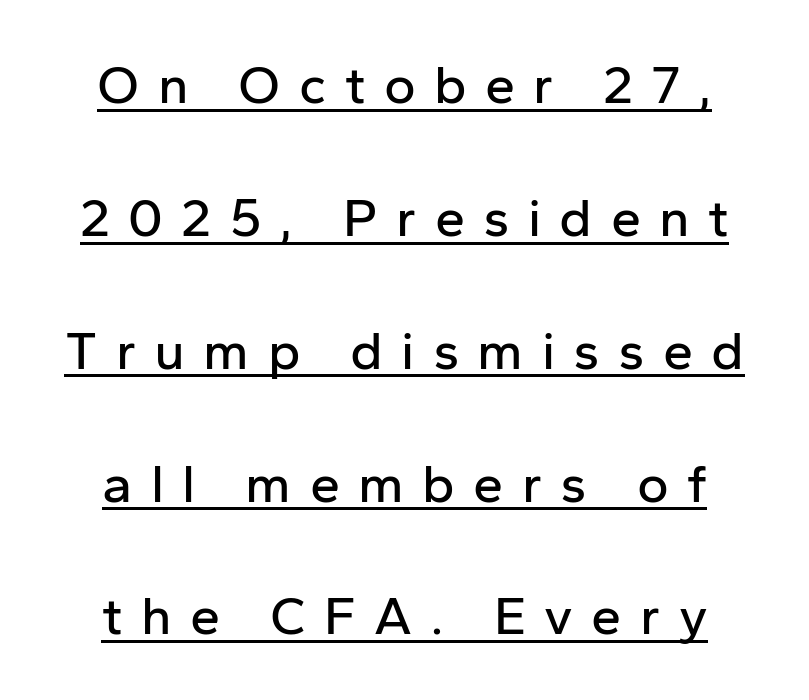
Q: Is the text italic (slanted)? A: No, it is upright.
Q: Is the typeface a serif or a sans-serif typeface? A: Sans-serif.
Q: Is the text underlined? A: Yes.
Q: Is the spacing between letters normal or unusually wide? A: Unusually wide.
Q: Is the spacing between lines tight, normal or loose? A: Loose.
Q: Width (condensed, normal, or wide)? A: Normal.
Q: Stroke contrast? A: Low.
Q: x-height? A: Medium.
Q: Monospaced? A: No.
